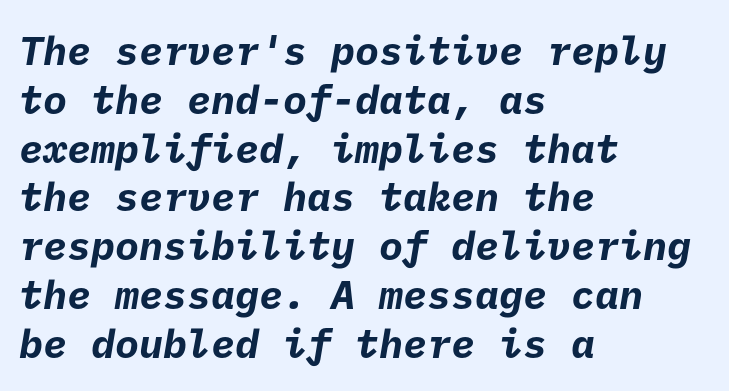
The typesetter chose a ragged-right arrangement here. The letters are bold, with thick, heavy strokes. Does the type have serifs? No, each stem ends abruptly. Letter spacing: default.
